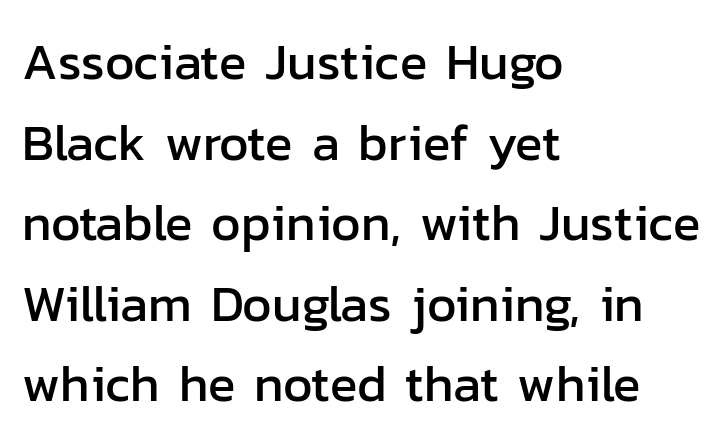
The designer left line spacing at the default. This sample has the flowing, uneven cadence of proportional lettering. Standard letterfit; no display-style spreading of the glyphs. This is the regular roman posture of the typeface.
